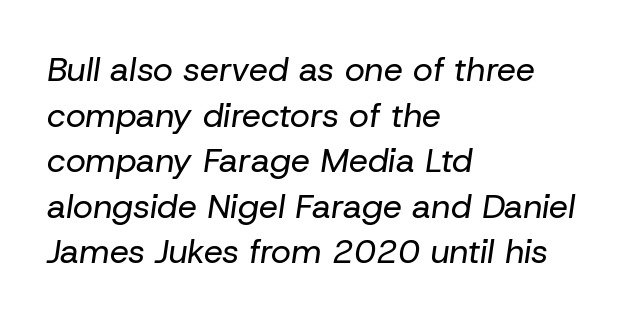
Q: Is the text bold? A: No.
Q: Is the text italic (slanted)? A: Yes, it leans right by about 8 degrees.
Q: Is the text underlined? A: No.
Q: How is the paragraph aligned? A: Left-aligned.
Q: Is the spacing between letters normal or unusually wide? A: Normal.
Q: Is the spacing between lines tight, normal or loose? A: Normal.
Q: Width (condensed, normal, or wide)? A: Normal.
Q: Stroke contrast? A: Low.
Q: x-height? A: Medium.
Q: Monospaced? A: No.
